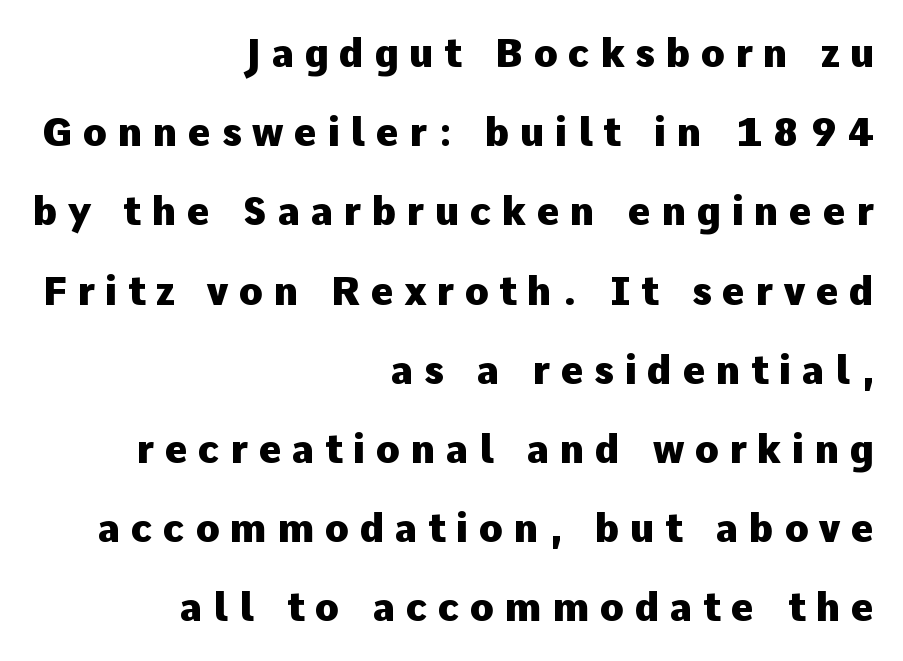
{"serif": "no", "italic": "no", "bold": "yes", "weight": "heavy", "width": "normal", "stroke_contrast": "low", "x_height": "medium", "monospaced": "no", "underline": "no", "align": "right", "line_spacing": "loose", "line_spacing_ratio": 2.03, "letter_spacing": "wide", "letter_spacing_em": 0.27, "glyph_px": 39}
